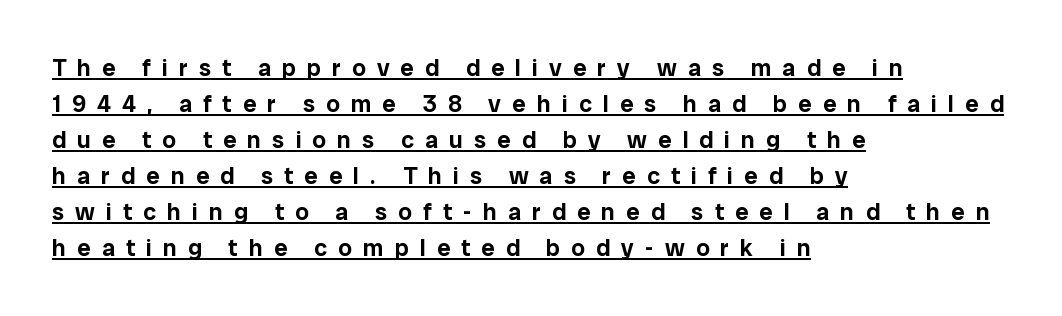
Tall strokes in this sample are plumb rather than angled. These lines have a slow, spaced-out rhythm from letter to letter. Compared with typical paragraphs, the rows here are spaced about the same. The ragged edge is on the right, which tells us the setting is flush left.
